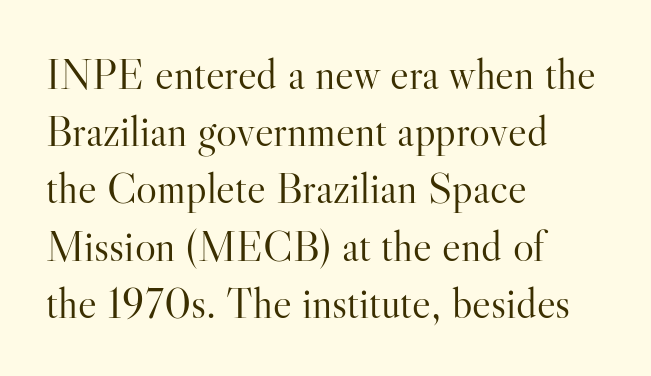
The zone under the glyphs is completely vacant. The letters look calm and open, with moderate or lighter stems. To sum up the face: it has serifs. The tracking reads as untouched default to a designer's eye.
